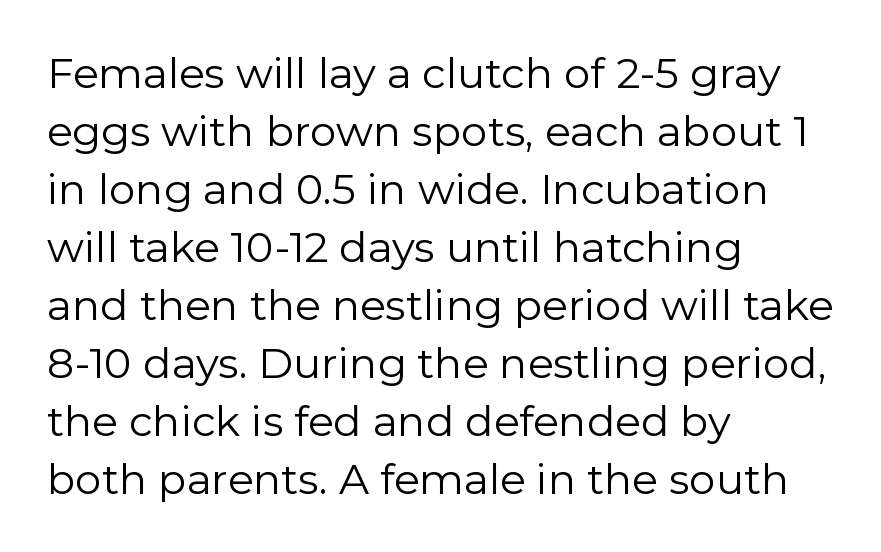
Horizontal alignment here is leftward, the default for most running prose. Each new line begins a customary step beneath the previous one. Notice how the stems are strictly vertical — no italics here. Note the varied advance widths — an 'i' is clearly narrower than an 'm'. This sample uses a sans-serif face.
